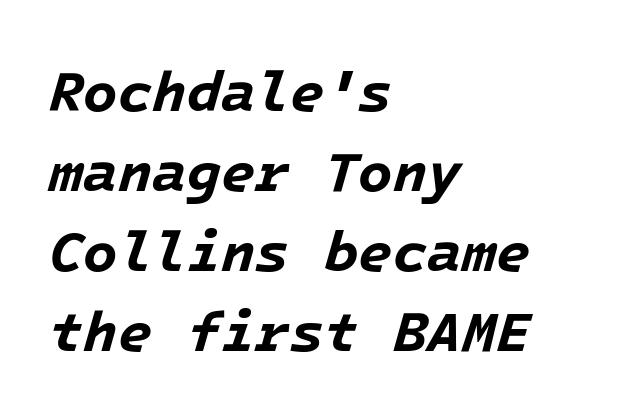
{"italic": "yes", "lean": "right", "slant_degrees": 16, "bold": "yes", "weight": "bold", "width": "normal", "stroke_contrast": "low", "x_height": "medium", "underline": "no", "align": "left", "line_spacing": "normal", "line_spacing_ratio": 1.43, "letter_spacing": "normal", "letter_spacing_em": 0.0, "glyph_px": 56}
